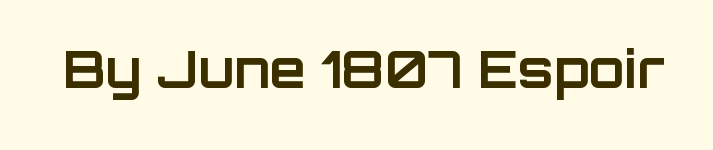
The image shows 52 px bold sans-serif type, upright; set normal letter spacing, not underlined; low stroke contrast and a large x-height.
